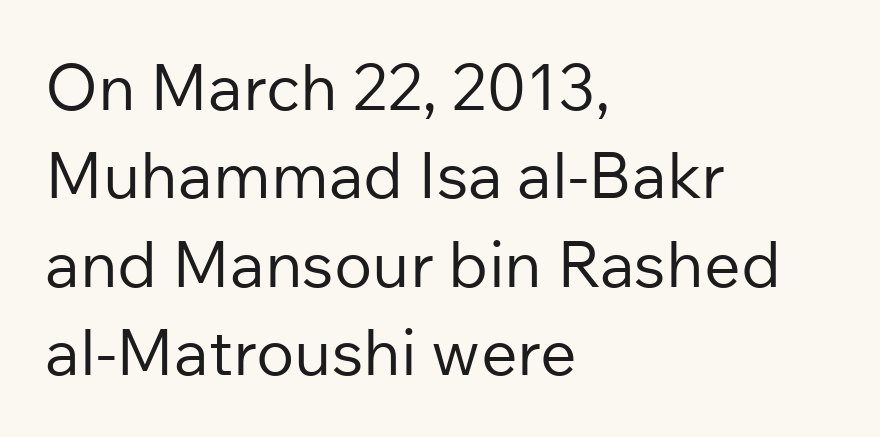
Unlike italic type, these characters show no tilt at all. Tracking here is standard; glyphs follow each other at the usual distance. A sans-serif font was chosen for this passage. The cut favours lightness, reaching ordinary text weight at its darkest. Nobody drew a line under any word here.
